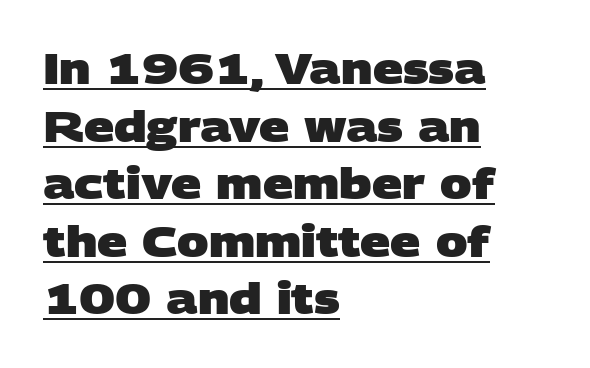
These lines are rendered in a variable-pitch font. Line spacing here is normal. Compared with typical body copy, the letter spacing here is the same. A rule runs beneath these lines of type.
